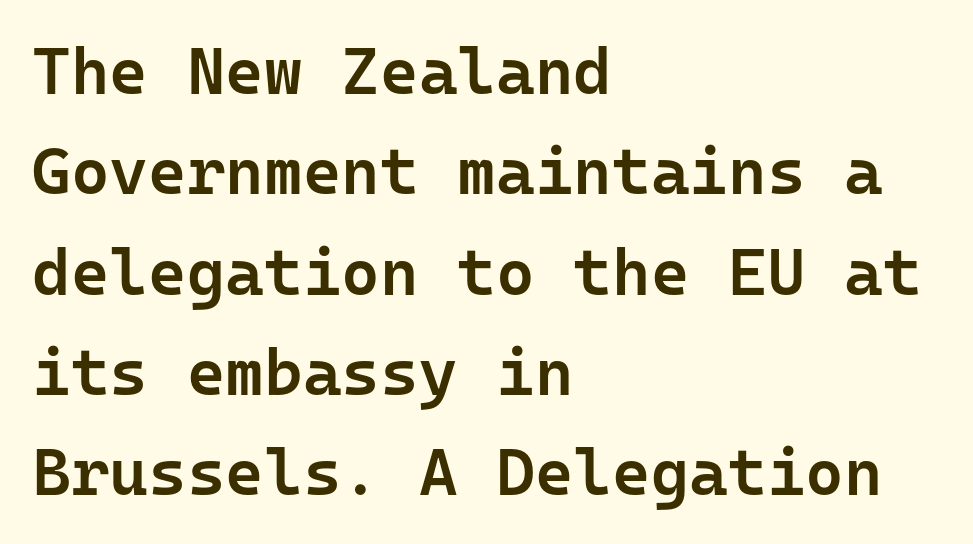
The image shows 66 px semibold sans-serif type, upright, monospaced; set left-aligned, normal line spacing (1.52x), normal letter spacing, not underlined; low stroke contrast and a medium x-height.
